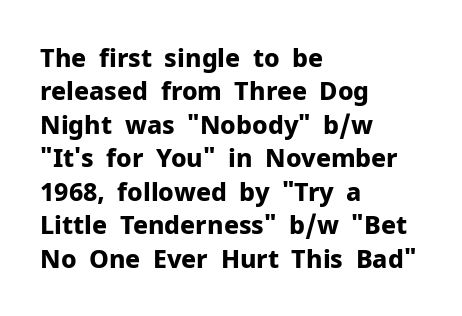
The image shows 25 px bold type, upright; set left-aligned, normal line spacing (1.34x), normal letter spacing, not underlined.
